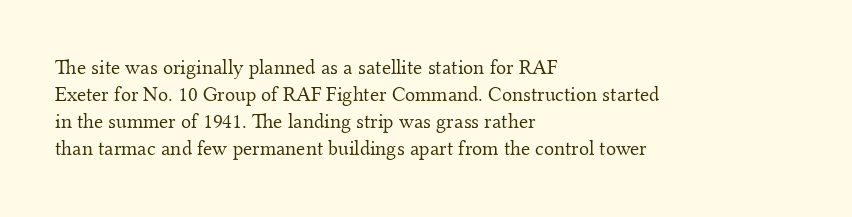
Q: Is the text bold? A: No.
Q: Is the text italic (slanted)? A: No, it is upright.
Q: Is the text underlined? A: No.
Q: How is the paragraph aligned? A: Left-aligned.
Q: Is the spacing between letters normal or unusually wide? A: Normal.
Q: Is the spacing between lines tight, normal or loose? A: Normal.
